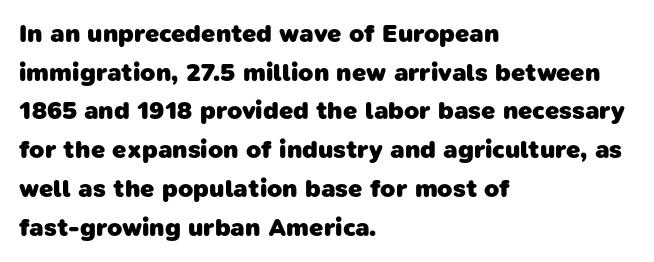
The ragged edge is on the right, which tells us the setting is flush left. Any mark beneath the type? The region is blank. The letters sit at their default tracking, neither squeezed nor spread. The face used here has the dense, thick strokes of a bold. Interline gaps are of average width in this sample.
